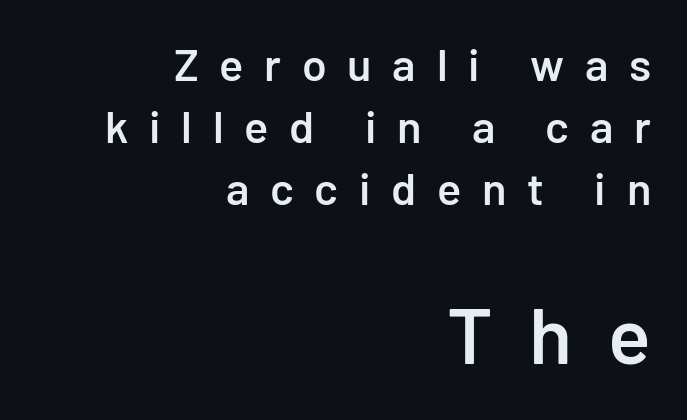
Q: Is the text bold? A: Semi-bold.
Q: Is the text italic (slanted)? A: No, it is upright.
Q: Is the typeface a serif or a sans-serif typeface? A: Sans-serif.
Q: Is the text underlined? A: No.
Q: How is the paragraph aligned? A: Right-aligned.
Q: Is the spacing between letters normal or unusually wide? A: Unusually wide.
Q: Is the spacing between lines tight, normal or loose? A: Normal.
Q: Which block of text is set in a larger size, the first (top) or the second (bottom)? A: The second (bottom) one.
Q: Width (condensed, normal, or wide)? A: Normal.
Q: Stroke contrast? A: Low.
Q: x-height? A: Medium.
Q: Monospaced? A: No.
